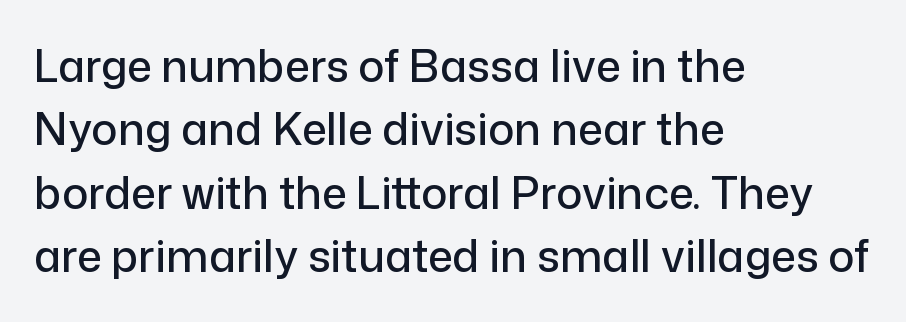
The image shows 44 px sans-serif type, upright; set left-aligned, normal line spacing (1.44x), normal letter spacing, not underlined; low stroke contrast and a medium x-height.
